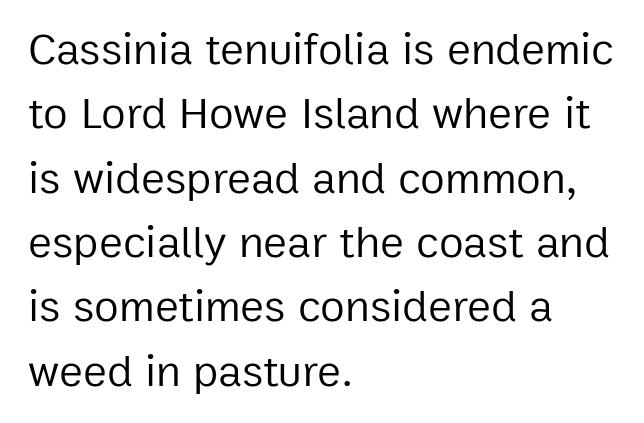
The strip under each line holds only bare page. A typesetter would call this leading conventional body-copy spacing. Reading down the block, your eye returns to a fixed left position each line. The typography opts for an upright posture over an oblique one. The tracking reads as untouched default to a designer's eye.
